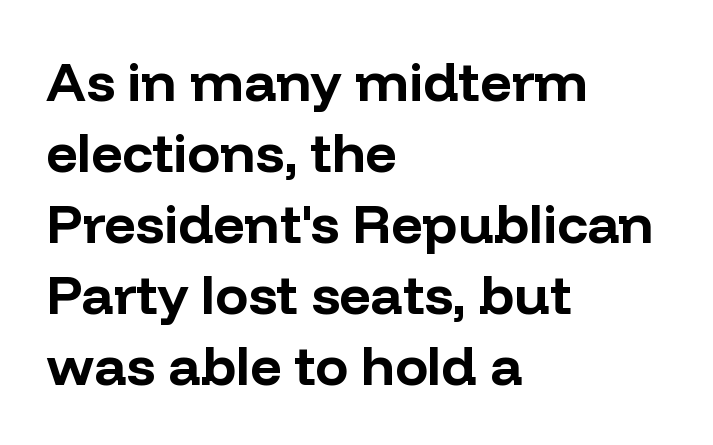
The image shows 55 px bold sans-serif type, upright; set left-aligned, normal line spacing (1.29x), normal letter spacing, not underlined; low stroke contrast and a medium x-height.
